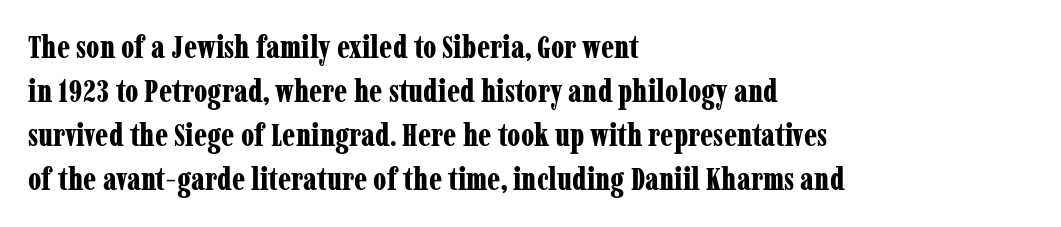
{"serif": "yes", "italic": "no", "bold": "yes", "weight": "bold", "width": "condensed", "stroke_contrast": "low", "x_height": "medium", "monospaced": "no", "underline": "no", "align": "left", "line_spacing": "normal", "line_spacing_ratio": 1.42, "letter_spacing": "normal", "letter_spacing_em": 0.0, "glyph_px": 31}
